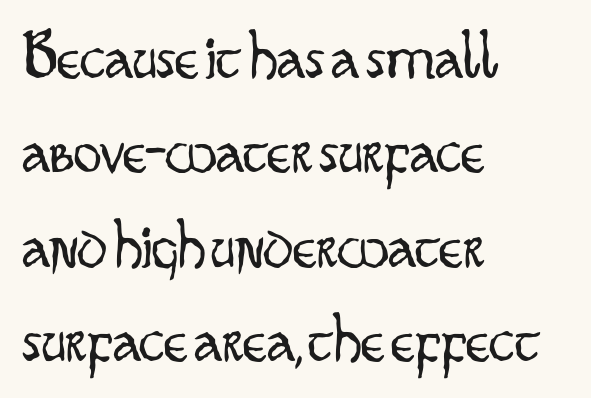
The image shows 70 px light, condensed sans-serif type, upright; set left-aligned, normal line spacing (1.35x), normal letter spacing, not underlined; low stroke contrast and a small x-height.
